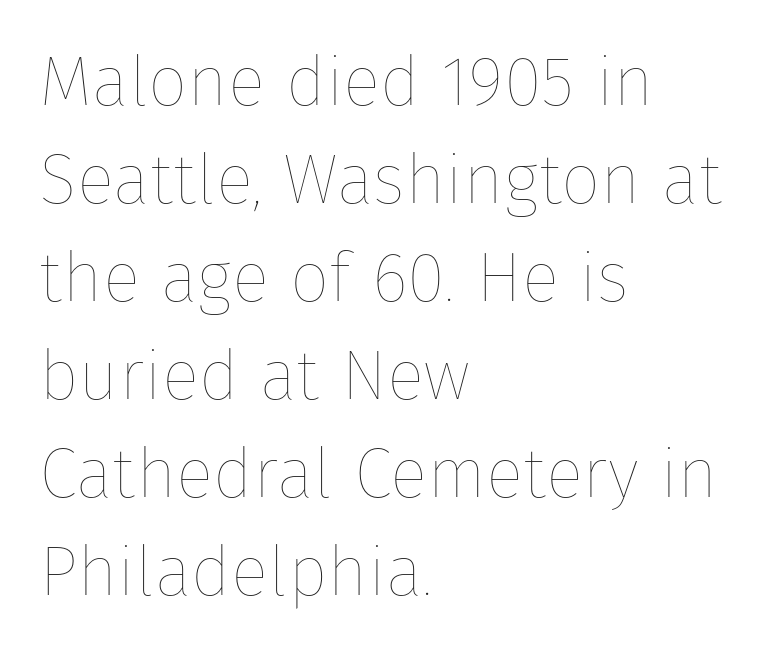
Q: Is the text bold? A: No.
Q: Is the text italic (slanted)? A: No, it is upright.
Q: Is the text underlined? A: No.
Q: How is the paragraph aligned? A: Left-aligned.
Q: Is the spacing between letters normal or unusually wide? A: Normal.
Q: Is the spacing between lines tight, normal or loose? A: Normal.
Q: Width (condensed, normal, or wide)? A: Normal.
Q: Stroke contrast? A: Low.
Q: x-height? A: Medium.
Q: Monospaced? A: No.
